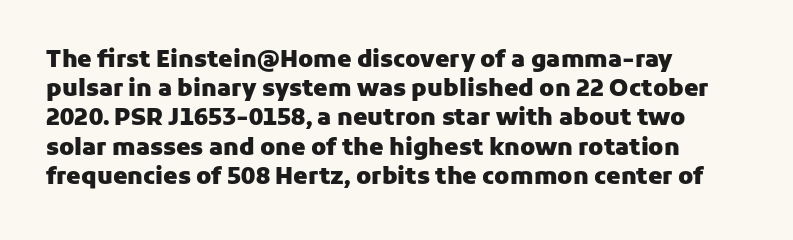
Is the block centered? No — it sits flush against the left margin. Strong, thick strokes mark this as bold type. Plain, unruled lines of type. Nothing unusual about the tracking: characters are spaced as the font intends. When letters stand straight like this, we call the style roman or upright. One glance says typical: line gaps are just what's usual.
